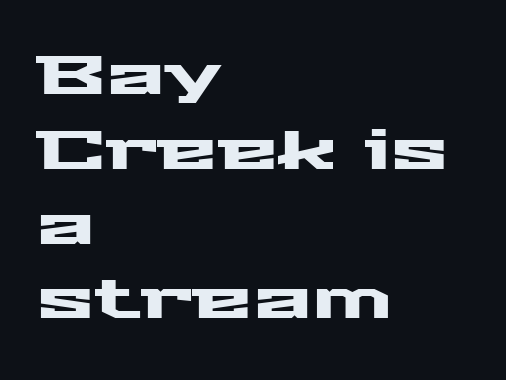
{"serif": "no", "italic": "no", "width": "wide", "stroke_contrast": "medium", "x_height": "medium", "monospaced": "no", "underline": "no", "align": "left", "line_spacing": "normal", "line_spacing_ratio": 1.36, "letter_spacing": "normal", "letter_spacing_em": 0.0, "glyph_px": 55}
